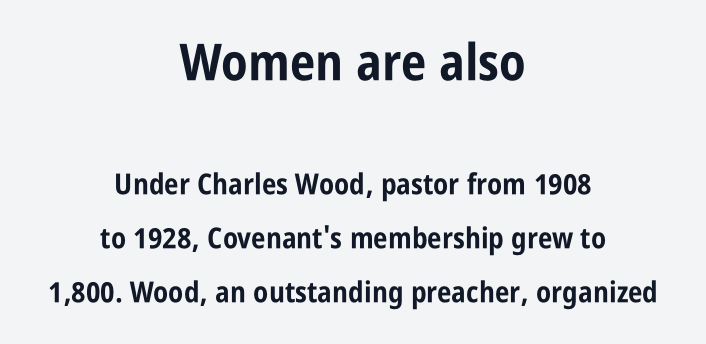
Horizontal alignment here is central, giving a formal, balanced look. Any mark beneath the type? The region is blank. The letters advance in unequal steps, a hallmark of proportional type. Weight: bold. Upright lettering throughout.
